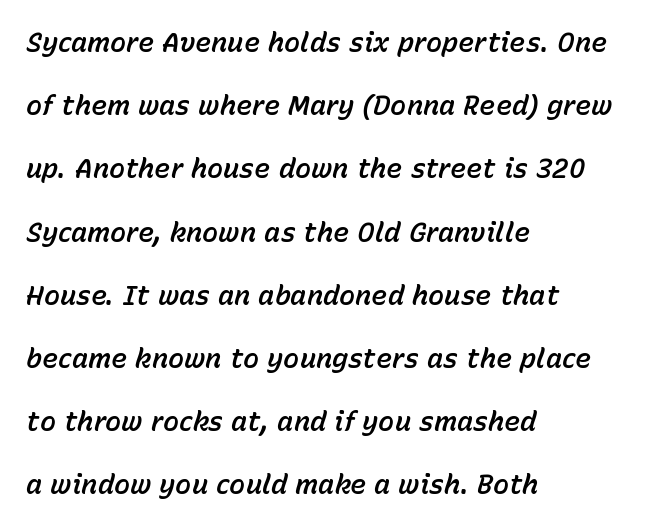
The rag falls on the right side of this text block. Does the leading feel generous? Absolutely, it's lavish. Would a proofreader flag this as italicized? Yes. Just letters on the line, the space beneath them empty.
